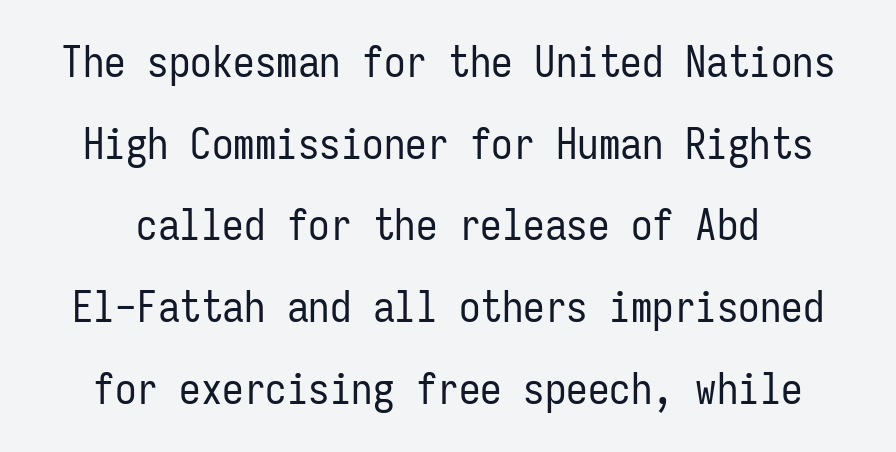
{"serif": "no", "italic": "no", "bold": "no", "weight": "regular", "width": "condensed", "stroke_contrast": "low", "x_height": "medium", "monospaced": "yes", "underline": "no", "line_spacing": "loose", "line_spacing_ratio": 1.9, "letter_spacing": "normal", "letter_spacing_em": 0.0, "glyph_px": 43}
